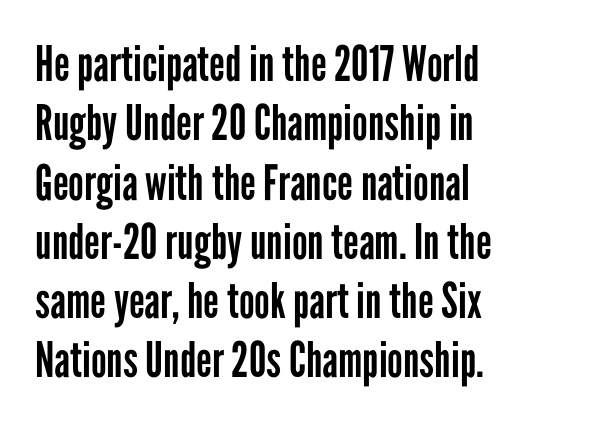
{"serif": "no", "italic": "no", "bold": "no", "weight": "regular", "width": "condensed", "stroke_contrast": "low", "x_height": "medium", "monospaced": "no", "underline": "no", "align": "left", "line_spacing_ratio": 1.21, "letter_spacing": "normal", "letter_spacing_em": 0.0, "glyph_px": 49}
